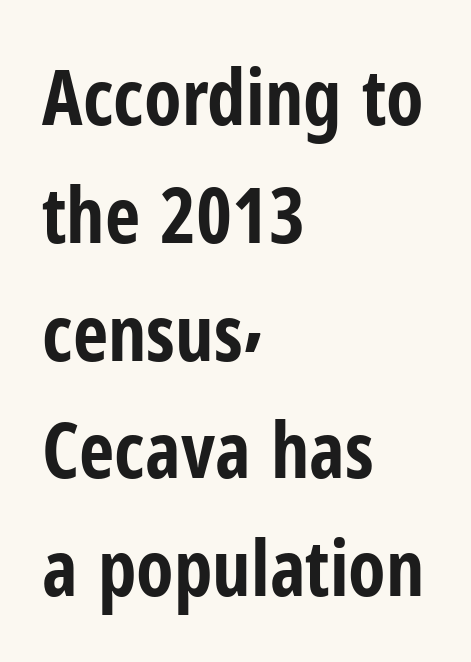
These lines are rendered in a variable-pitch font. Successive baselines arrive at the customary interval. Honestly, the letter spacing is just normal — you wouldn't notice it. Upright lettering throughout.
